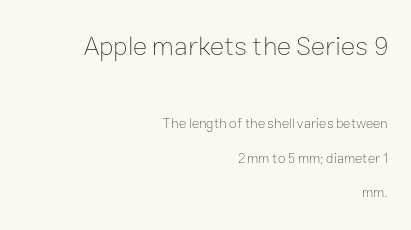
Q: Is the text bold? A: No.
Q: Is the text italic (slanted)? A: No, it is upright.
Q: Is the text underlined? A: No.
Q: How is the paragraph aligned? A: Right-aligned.
Q: Is the spacing between letters normal or unusually wide? A: Normal.
Q: Is the spacing between lines tight, normal or loose? A: Loose.
Q: Which block of text is set in a larger size, the first (top) or the second (bottom)? A: The first (top) one.
